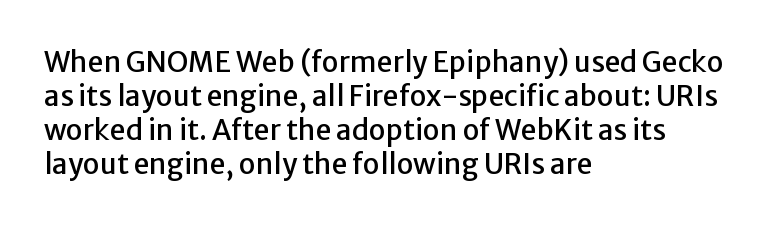
{"serif": "no", "italic": "no", "width": "normal", "stroke_contrast": "low", "x_height": "medium", "monospaced": "no", "underline": "no", "align": "left", "line_spacing_ratio": 1.21, "letter_spacing": "normal", "letter_spacing_em": 0.0, "glyph_px": 28}
